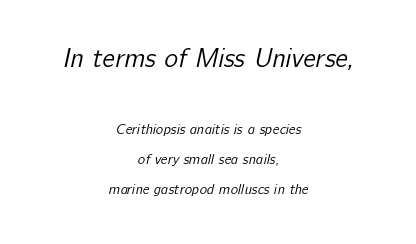
In terms of letterspacing, this is plain default setting. Regarding leading, the lines here are spaced well apart. A student would call this center alignment; a typographer would say set centered. If you squint, the top block still reads clearly — it's the larger of the two.
